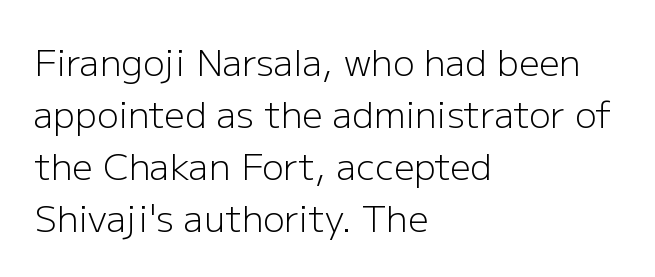
The image shows 36 px light sans-serif type, upright; set left-aligned, normal line spacing (1.44x), normal letter spacing, not underlined; low stroke contrast and a medium x-height.
